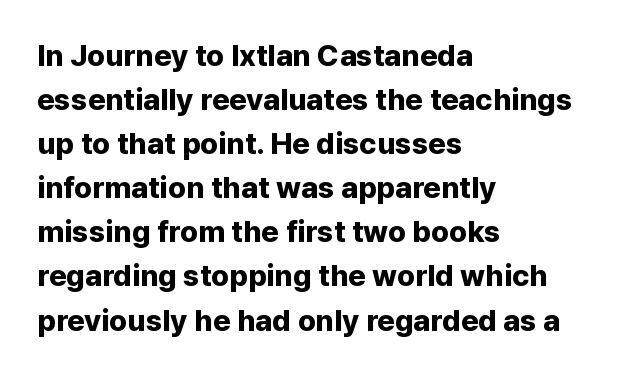
The image shows 30 px bold sans-serif type, upright; set left-aligned, normal line spacing (1.47x), normal letter spacing, not underlined; low stroke contrast and a medium x-height.
